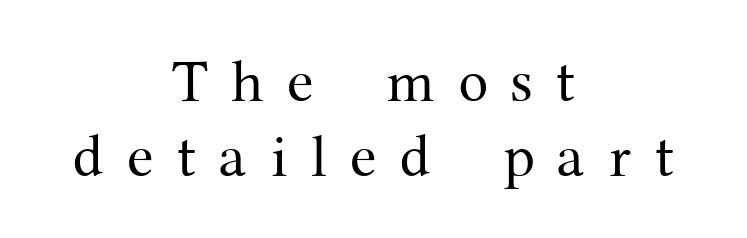
Q: Is the text bold? A: No.
Q: Is the text italic (slanted)? A: No, it is upright.
Q: Is the typeface a serif or a sans-serif typeface? A: Serif.
Q: Is the text underlined? A: No.
Q: How is the paragraph aligned? A: Centered.
Q: Is the spacing between letters normal or unusually wide? A: Unusually wide.
Q: Is the spacing between lines tight, normal or loose? A: Normal.
Q: Width (condensed, normal, or wide)? A: Normal.
Q: Stroke contrast? A: Medium.
Q: x-height? A: Medium.
Q: Monospaced? A: No.
